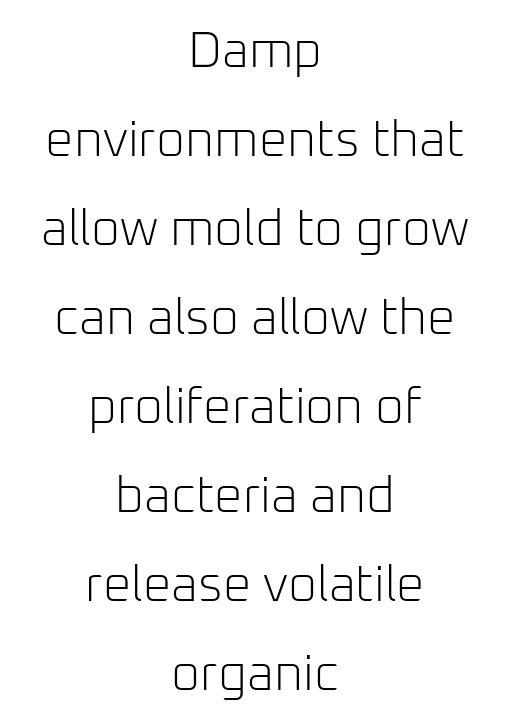
The image shows 50 px light sans-serif type, upright; set centered, line spacing 1.78x, normal letter spacing, not underlined; low stroke contrast and a medium x-height.
